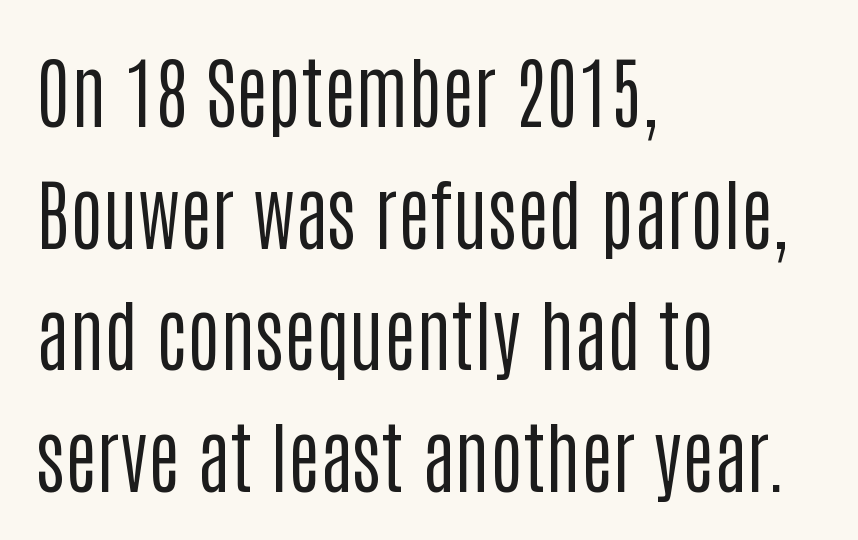
{"serif": "no", "italic": "no", "bold": "no", "weight": "regular", "width": "condensed", "stroke_contrast": "low", "x_height": "large", "monospaced": "no", "underline": "no", "align": "left", "line_spacing": "normal", "line_spacing_ratio": 1.56, "letter_spacing": "normal", "letter_spacing_em": 0.0, "glyph_px": 78}
